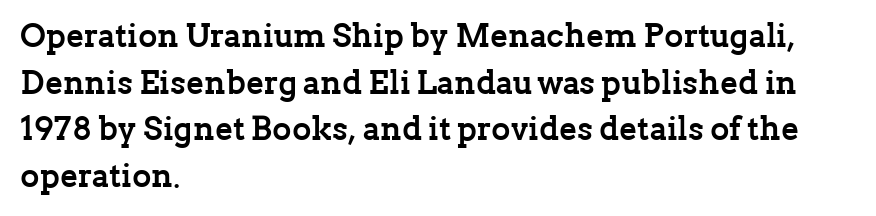
Q: Is the text bold? A: Yes.
Q: Is the text italic (slanted)? A: No, it is upright.
Q: Is the typeface a serif or a sans-serif typeface? A: Serif.
Q: Is the text underlined? A: No.
Q: How is the paragraph aligned? A: Left-aligned.
Q: Is the spacing between letters normal or unusually wide? A: Normal.
Q: Is the spacing between lines tight, normal or loose? A: Normal.
Q: Width (condensed, normal, or wide)? A: Normal.
Q: Stroke contrast? A: Low.
Q: x-height? A: Medium.
Q: Monospaced? A: No.
